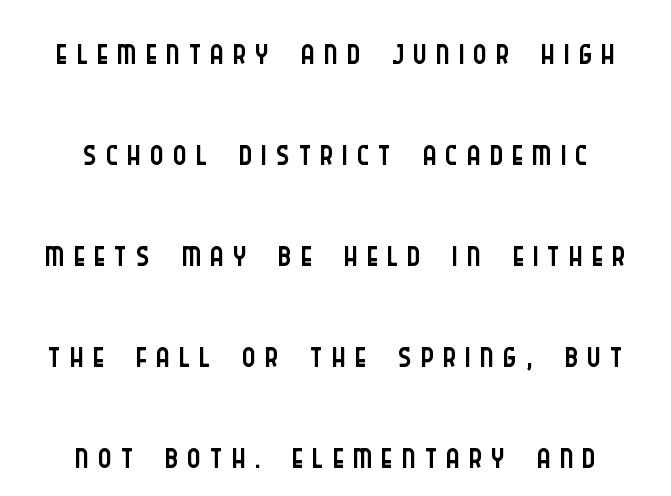
{"serif": "no", "italic": "no", "bold": "no", "weight": "light", "width": "condensed", "stroke_contrast": "low", "x_height": "large", "monospaced": "no", "underline": "no", "align": "center", "line_spacing": "loose", "line_spacing_ratio": 1.94, "glyph_px": 52}
